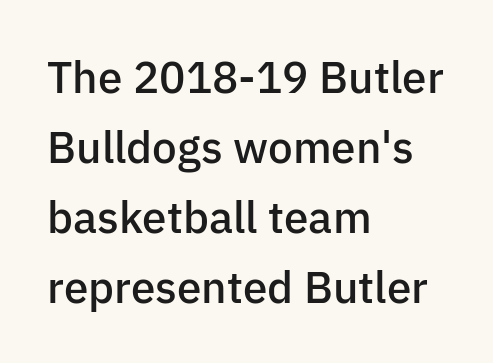
The image shows 44 px semibold sans-serif type, upright; set left-aligned, normal line spacing (1.59x), normal letter spacing, not underlined; low stroke contrast and a medium x-height.
